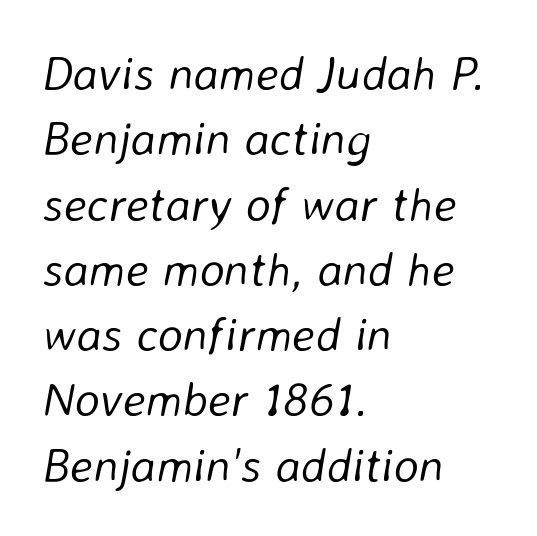
The image shows 48 px light type, italic (leaning right); set left-aligned, normal line spacing (1.36x), normal letter spacing, not underlined; low stroke contrast and a medium x-height.
